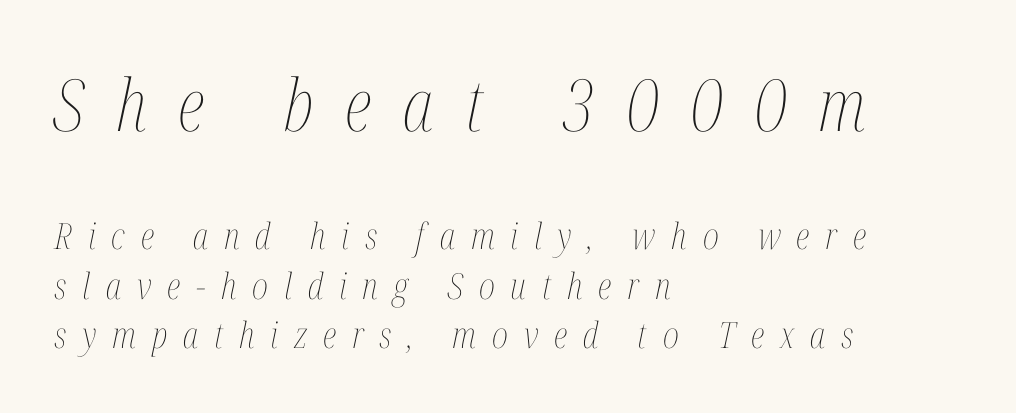
The image shows 72 px thin, condensed type, italic (leaning right); set left-aligned, normal line spacing (1.37x), unusually wide letter spacing (+0.44 em), not underlined; the first (top) block is 2.0x larger; medium stroke contrast and a medium x-height.
